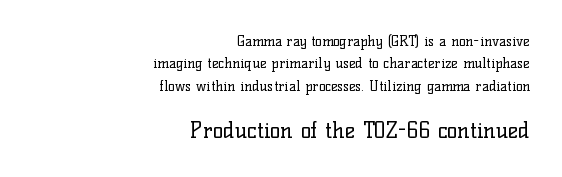
Q: Is the text bold? A: No.
Q: Is the text italic (slanted)? A: No, it is upright.
Q: Is the text underlined? A: No.
Q: How is the paragraph aligned? A: Right-aligned.
Q: Is the spacing between letters normal or unusually wide? A: Normal.
Q: Is the spacing between lines tight, normal or loose? A: Normal.
Q: Which block of text is set in a larger size, the first (top) or the second (bottom)? A: The second (bottom) one.
